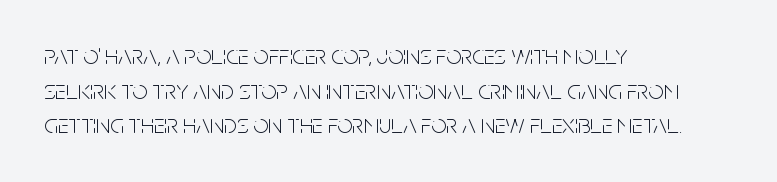
Q: Is the text bold? A: No.
Q: Is the text italic (slanted)? A: No, it is upright.
Q: Is the text underlined? A: No.
Q: How is the paragraph aligned? A: Left-aligned.
Q: Is the spacing between letters normal or unusually wide? A: Normal.
Q: Is the spacing between lines tight, normal or loose? A: Normal.
